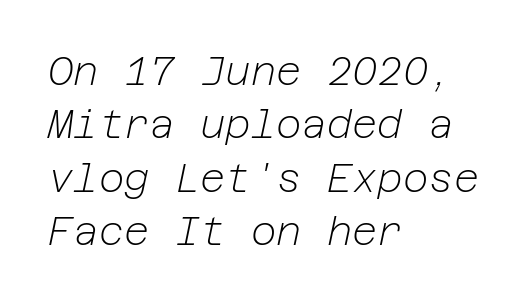
{"italic": "yes", "lean": "right", "slant_degrees": 12, "bold": "no", "weight": "light", "width": "normal", "stroke_contrast": "low", "x_height": "medium", "underline": "no", "align": "left", "line_spacing": "normal", "line_spacing_ratio": 1.37, "letter_spacing": "normal", "letter_spacing_em": 0.0, "glyph_px": 39}
